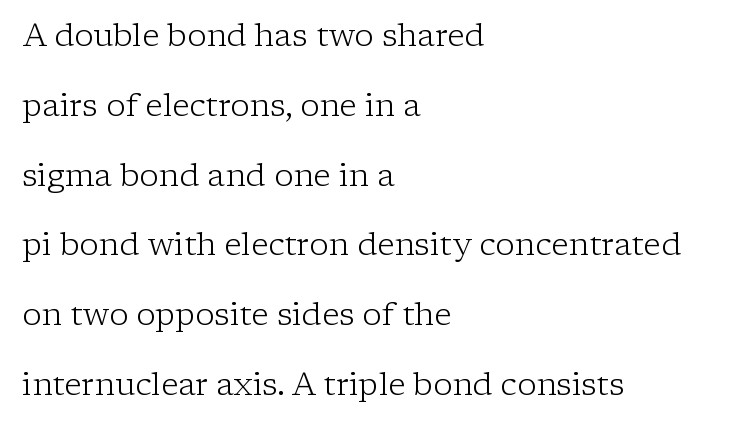
Q: Is the text bold? A: No.
Q: Is the text italic (slanted)? A: No, it is upright.
Q: Is the typeface a serif or a sans-serif typeface? A: Serif.
Q: Is the text underlined? A: No.
Q: How is the paragraph aligned? A: Left-aligned.
Q: Is the spacing between letters normal or unusually wide? A: Normal.
Q: Is the spacing between lines tight, normal or loose? A: Loose.
Q: Width (condensed, normal, or wide)? A: Normal.
Q: Stroke contrast? A: Low.
Q: x-height? A: Medium.
Q: Monospaced? A: No.
